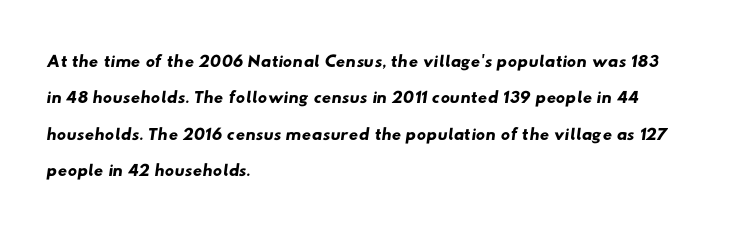
The image shows 26 px text type; set left-aligned, normal line spacing (1.4x), normal letter spacing, not underlined.
